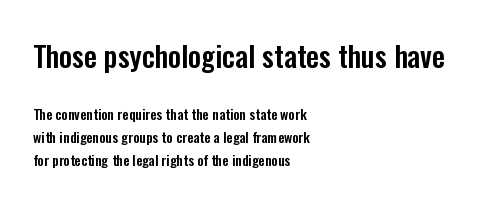
The image shows 29 px condensed sans-serif type, upright; set left-aligned, normal line spacing (1.62x), normal letter spacing, not underlined; the first (top) block is 2.07x larger; low stroke contrast and a medium x-height.
